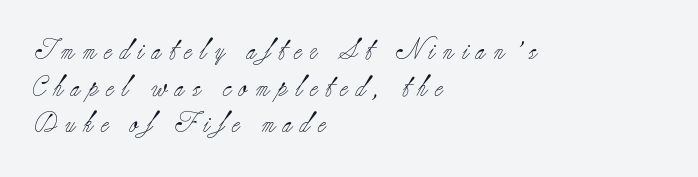
Weight class: somewhere from thin through regular. The rag falls on the right side of this text block. The gap between lines stays unmarked. Short note: letters widely spaced.
